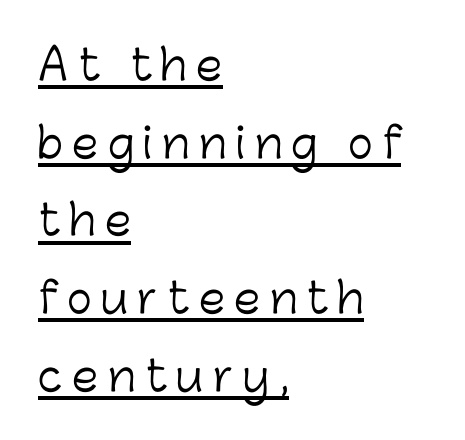
Underlined type. Vertical strokes here are truly vertical. Look at the bottom of the vertical strokes: they stop flat, with no serifs. The letterforms stand isolated, each surrounded by extra space. Horizontal alignment here is leftward, the default for most running prose. The face looks like a standard text weight, possibly lighter.
